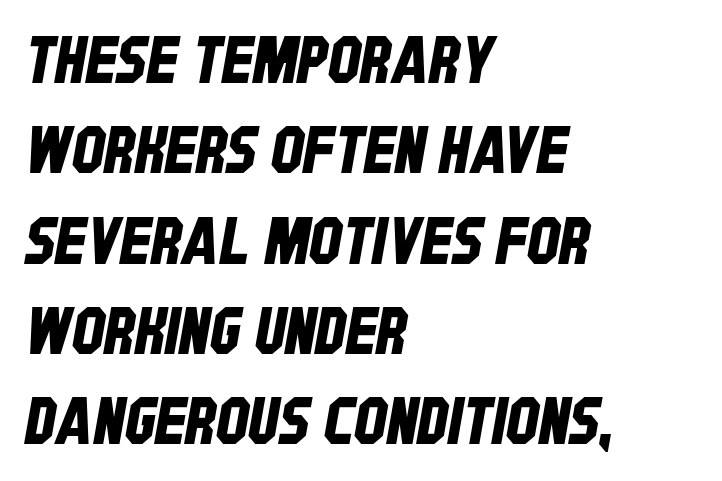
Q: Is the typeface a serif or a sans-serif typeface? A: Sans-serif.
Q: Is the text underlined? A: No.
Q: How is the paragraph aligned? A: Left-aligned.
Q: Is the spacing between letters normal or unusually wide? A: Normal.
Q: Is the spacing between lines tight, normal or loose? A: Normal.
Q: Width (condensed, normal, or wide)? A: Condensed.
Q: Stroke contrast? A: Low.
Q: x-height? A: Large.
Q: Monospaced? A: No.
